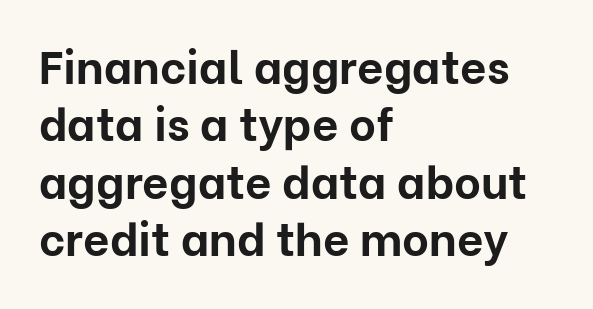
Which margin do the lines hug? The left one — the right edge is uneven. Decoration check: the copy has no underline. The typesetting leans heavy: a genuine bold. Do the characters align in a grid? No, the font is proportional.
